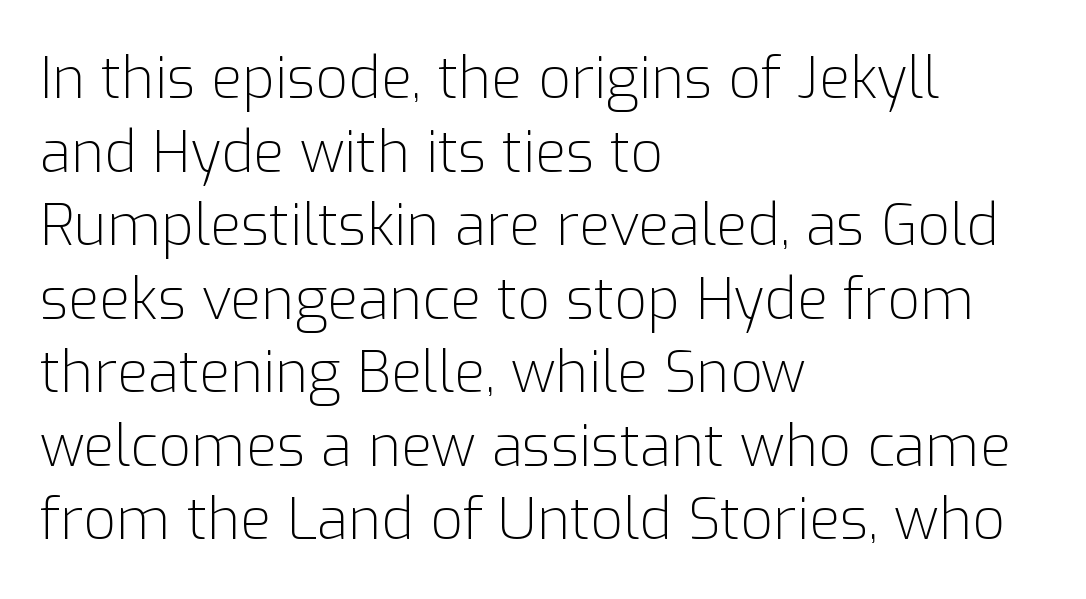
{"serif": "no", "italic": "no", "bold": "no", "weight": "light", "width": "normal", "stroke_contrast": "low", "x_height": "medium", "monospaced": "no", "underline": "no", "align": "left", "line_spacing": "normal", "line_spacing_ratio": 1.29, "letter_spacing": "normal", "letter_spacing_em": 0.0, "glyph_px": 57}
